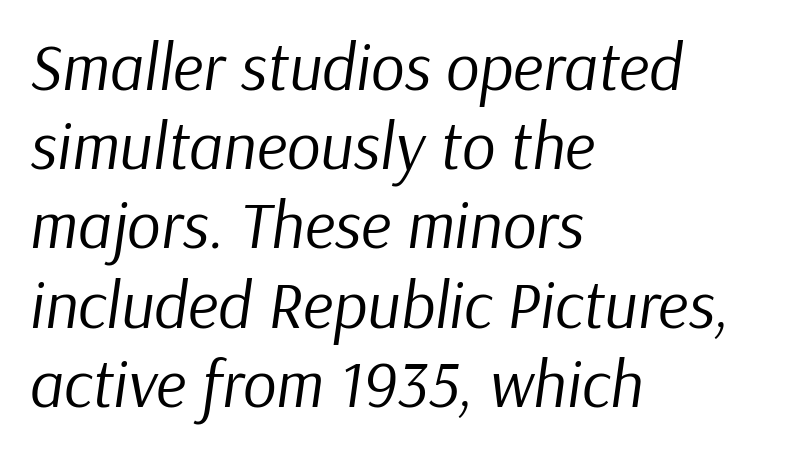
Q: Is the text bold? A: No.
Q: Is the text italic (slanted)? A: Yes, it leans right by about 9 degrees.
Q: Is the text underlined? A: No.
Q: How is the paragraph aligned? A: Left-aligned.
Q: Is the spacing between letters normal or unusually wide? A: Normal.
Q: Width (condensed, normal, or wide)? A: Normal.
Q: Stroke contrast? A: Low.
Q: x-height? A: Medium.
Q: Monospaced? A: No.
